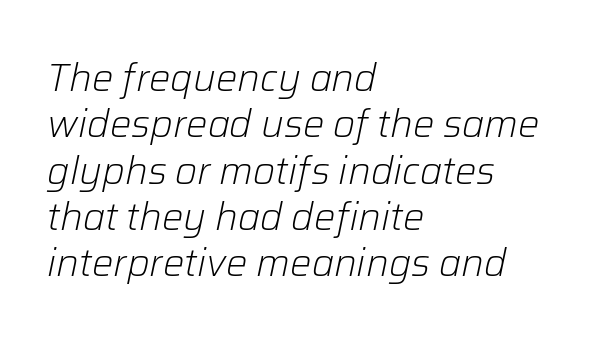
The image shows 38 px light type, italic (leaning right); set left-aligned, line spacing 1.22x, normal letter spacing, not underlined; low stroke contrast and a medium x-height.
